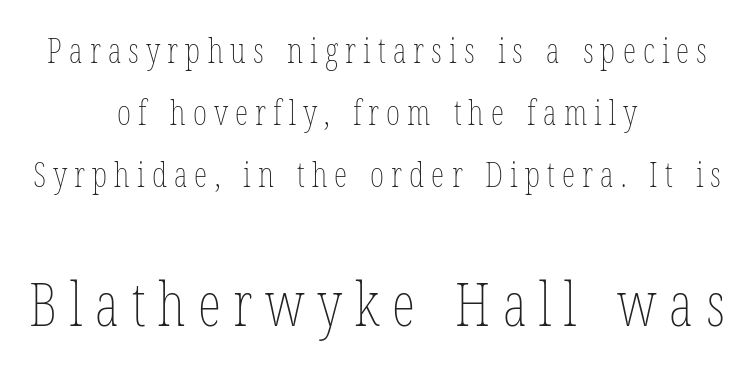
The image shows 60 px thin, condensed type, upright; set centered, line spacing 1.83x, unusually wide letter spacing (+0.21 em), not underlined; the second (bottom) block is 1.76x larger; low stroke contrast and a medium x-height.
